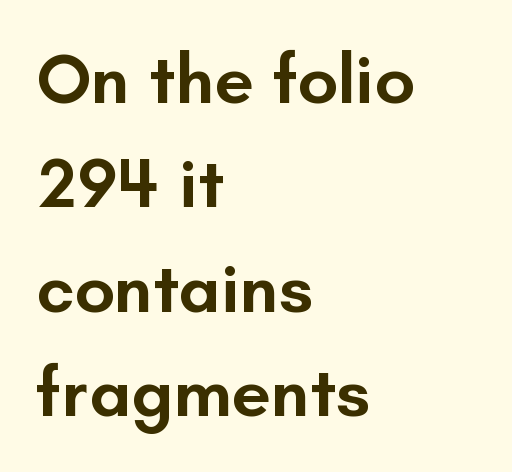
The image shows 71 px semibold sans-serif type, upright; set left-aligned, normal line spacing (1.47x), normal letter spacing, not underlined; low stroke contrast and a small x-height.
